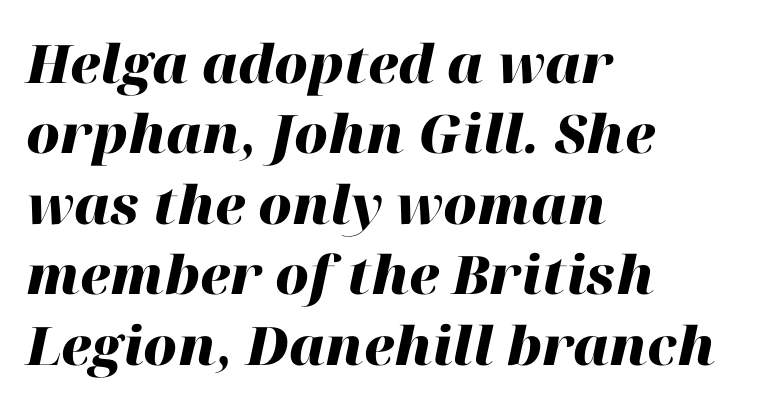
Q: Is the text bold? A: Yes.
Q: Is the text italic (slanted)? A: Yes, it leans right by about 12 degrees.
Q: Is the text underlined? A: No.
Q: How is the paragraph aligned? A: Left-aligned.
Q: Is the spacing between letters normal or unusually wide? A: Normal.
Q: Is the spacing between lines tight, normal or loose? A: Normal.
Q: Width (condensed, normal, or wide)? A: Normal.
Q: Stroke contrast? A: High.
Q: x-height? A: Medium.
Q: Monospaced? A: No.
